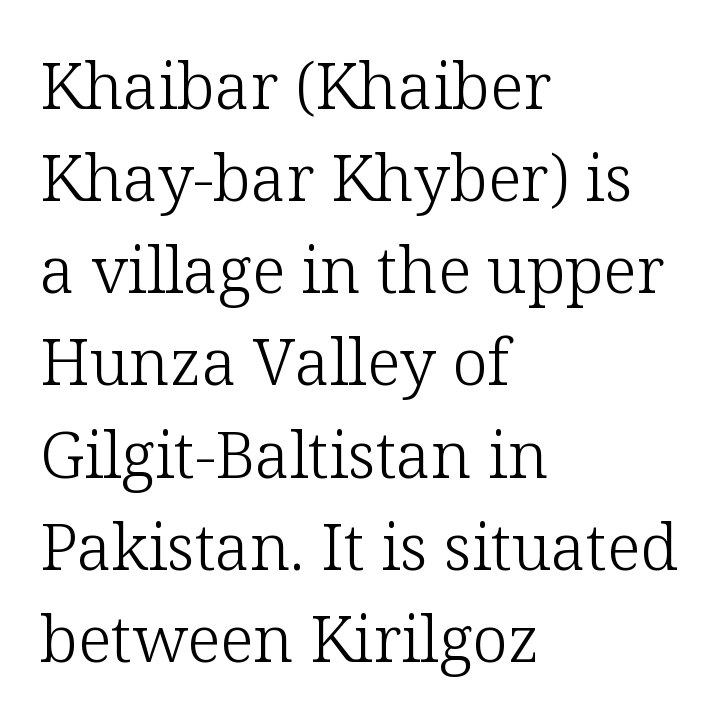
{"serif": "yes", "italic": "no", "bold": "no", "weight": "light", "width": "normal", "stroke_contrast": "low", "x_height": "medium", "monospaced": "no", "underline": "no", "align": "left", "line_spacing": "normal", "line_spacing_ratio": 1.44, "letter_spacing": "normal", "letter_spacing_em": 0.0, "glyph_px": 64}
